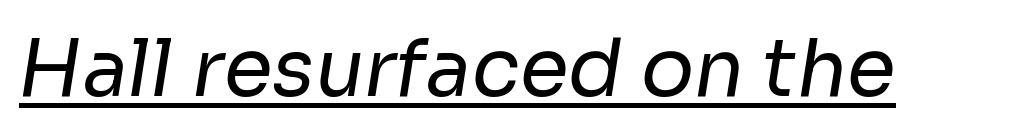
The image shows 79 px regular-weight sans-serif type; set normal letter spacing, underlined; low stroke contrast and a medium x-height.
